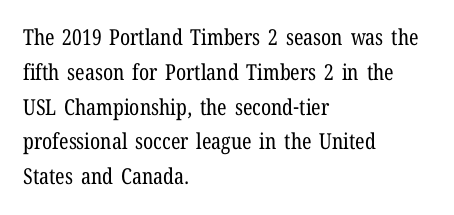
{"italic": "no", "bold": "no", "underline": "no", "align": "left", "line_spacing": "normal", "line_spacing_ratio": 1.58, "letter_spacing": "normal", "letter_spacing_em": 0.0, "glyph_px": 22}
